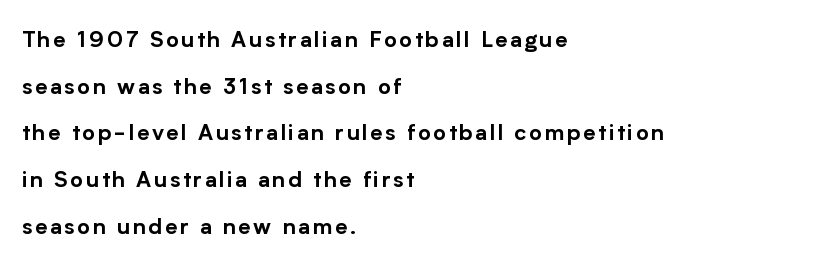
The image shows 22 px text type, upright; set left-aligned, loose line spacing (2.12x), not underlined.
